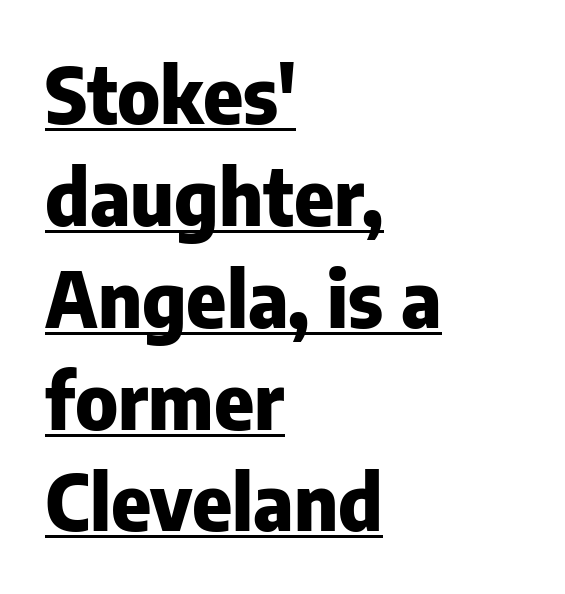
The image shows 76 px heavy sans-serif type, upright; set left-aligned, normal line spacing (1.34x), normal letter spacing, underlined; low stroke contrast and a medium x-height.
